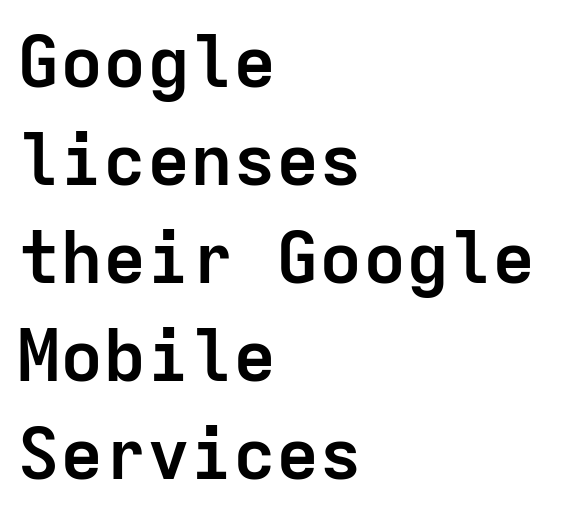
Q: Is the text bold? A: Yes.
Q: Is the text italic (slanted)? A: No, it is upright.
Q: Is the typeface a serif or a sans-serif typeface? A: Sans-serif.
Q: Is the text underlined? A: No.
Q: How is the paragraph aligned? A: Left-aligned.
Q: Is the spacing between letters normal or unusually wide? A: Normal.
Q: Is the spacing between lines tight, normal or loose? A: Normal.
Q: Width (condensed, normal, or wide)? A: Normal.
Q: Stroke contrast? A: Low.
Q: x-height? A: Medium.
Q: Monospaced? A: Yes.
